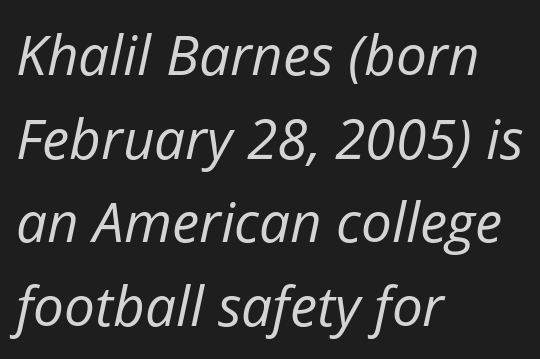
{"italic": "yes", "lean": "right", "slant_degrees": 12, "bold": "no", "weight": "regular", "width": "normal", "stroke_contrast": "low", "x_height": "medium", "monospaced": "no", "underline": "no", "align": "left", "line_spacing": "normal", "line_spacing_ratio": 1.52, "letter_spacing": "normal", "letter_spacing_em": 0.0, "glyph_px": 55}
